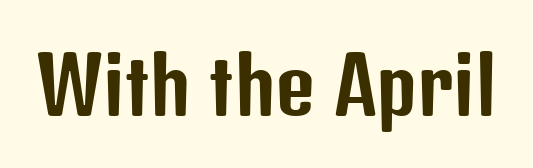
{"serif": "no", "italic": "no", "width": "condensed", "stroke_contrast": "low", "x_height": "medium", "monospaced": "no", "underline": "no", "letter_spacing": "normal", "letter_spacing_em": 0.0, "glyph_px": 78}
